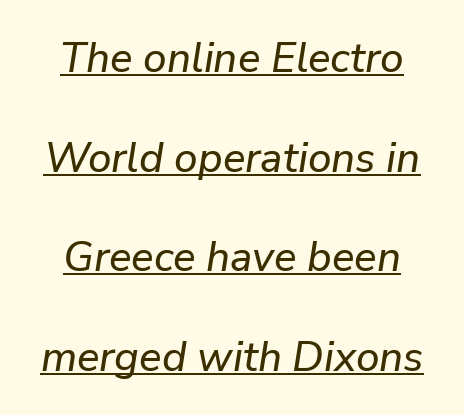
The image shows 42 px text type, italic (leaning right); set centered, loose line spacing (2.37x), normal letter spacing, underlined; low stroke contrast and a medium x-height.
